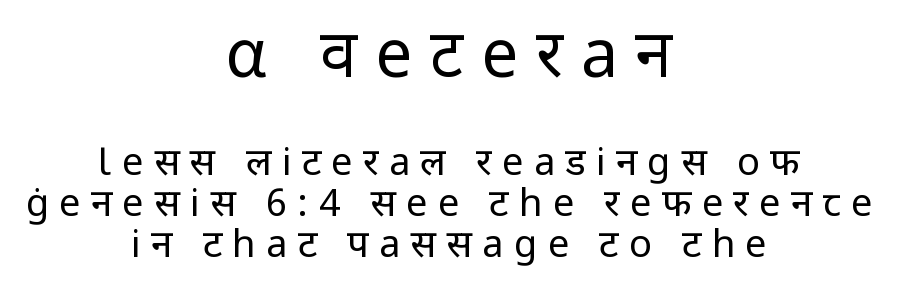
Q: Is the text bold? A: No.
Q: Is the text italic (slanted)? A: No, it is upright.
Q: Is the typeface a serif or a sans-serif typeface? A: Sans-serif.
Q: Is the text underlined? A: No.
Q: How is the paragraph aligned? A: Centered.
Q: Is the spacing between letters normal or unusually wide? A: Unusually wide.
Q: Is the spacing between lines tight, normal or loose? A: Tight.
Q: Which block of text is set in a larger size, the first (top) or the second (bottom)? A: The first (top) one.
Q: Width (condensed, normal, or wide)? A: Normal.
Q: Stroke contrast? A: Low.
Q: x-height? A: Medium.
Q: Monospaced? A: No.
